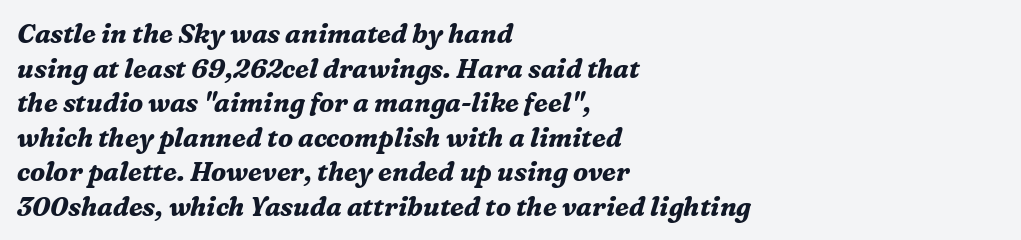
{"italic": "yes", "lean": "right", "slant_degrees": 16, "bold": "yes", "underline": "no", "align": "left", "line_spacing": "normal", "line_spacing_ratio": 1.33, "letter_spacing": "normal", "letter_spacing_em": 0.0, "glyph_px": 26}
